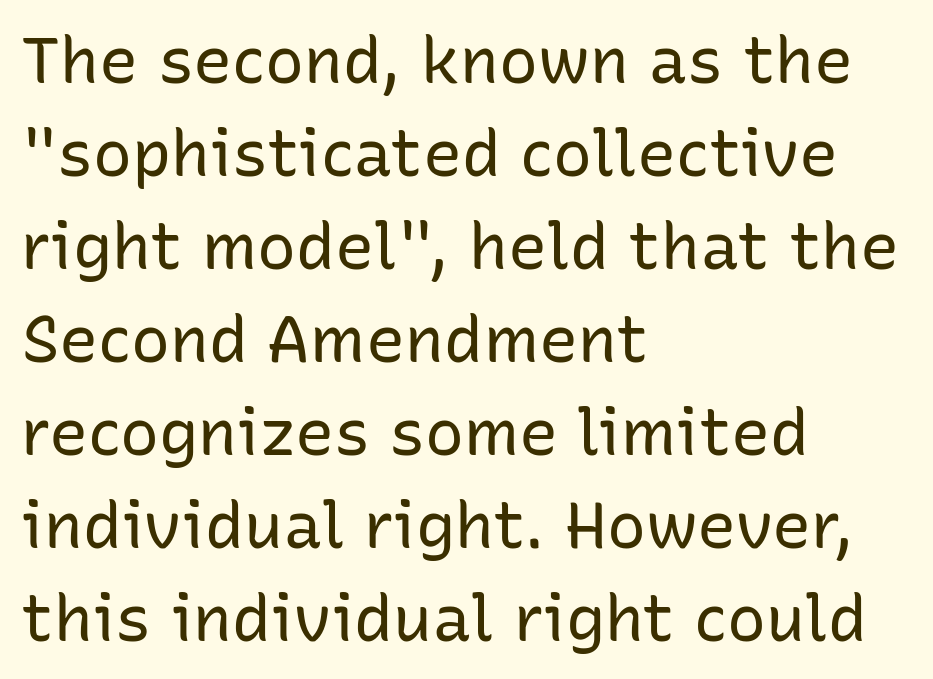
You could not count columns in this text — the font is proportionally spaced. Which margin do the lines hug? The left one — the right edge is uneven. The rows are spaced the way most documents space them. The type family on display is of the sans-serif kind.
